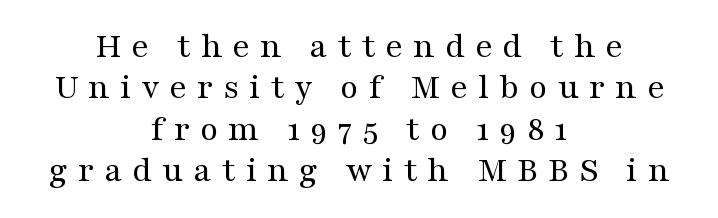
{"serif": "yes", "italic": "no", "bold": "no", "weight": "regular", "width": "wide", "stroke_contrast": "medium", "x_height": "medium", "monospaced": "no", "underline": "no", "align": "center", "line_spacing": "tight", "line_spacing_ratio": 1.12, "letter_spacing": "wide", "letter_spacing_em": 0.27, "glyph_px": 37}
